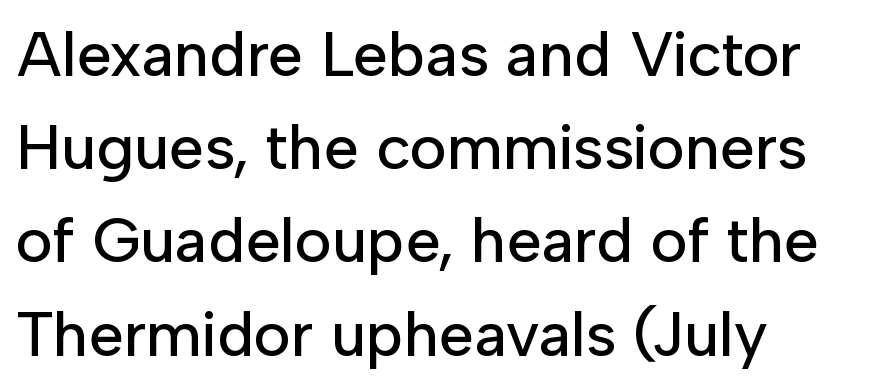
The image shows 63 px sans-serif type, upright; set left-aligned, normal line spacing (1.48x), normal letter spacing, not underlined; low stroke contrast and a medium x-height.
